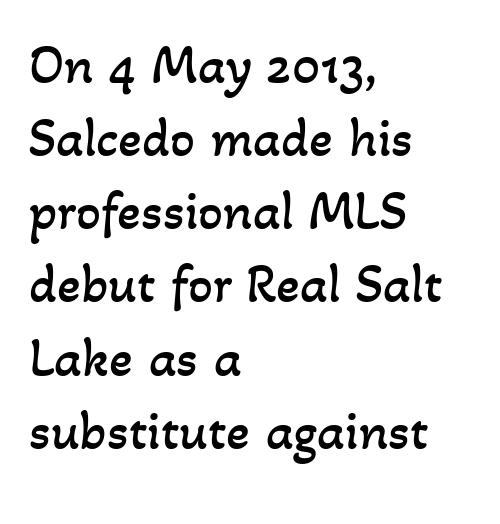
The image shows 55 px regular-weight type; set left-aligned, normal line spacing (1.33x), normal letter spacing, not underlined; low stroke contrast and a small x-height.
